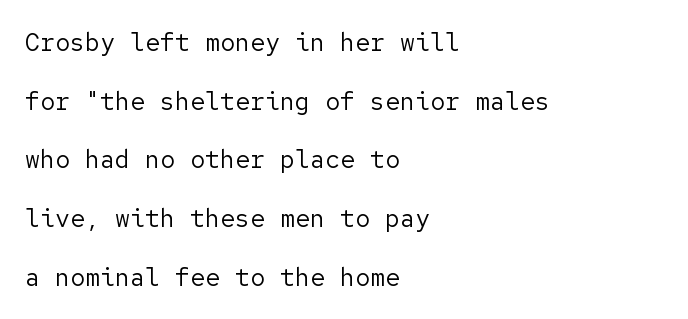
The image shows 25 px text type, upright; set left-aligned, loose line spacing (2.35x), normal letter spacing, not underlined.
